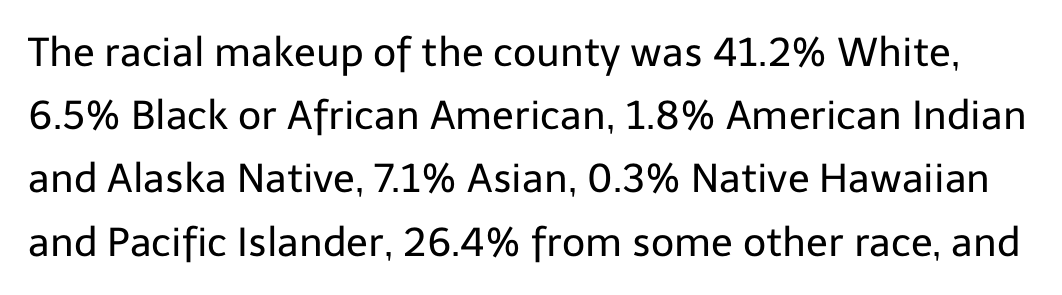
The image shows 40 px regular-weight sans-serif type, upright; set normal line spacing (1.58x), normal letter spacing, not underlined; low stroke contrast and a medium x-height.
